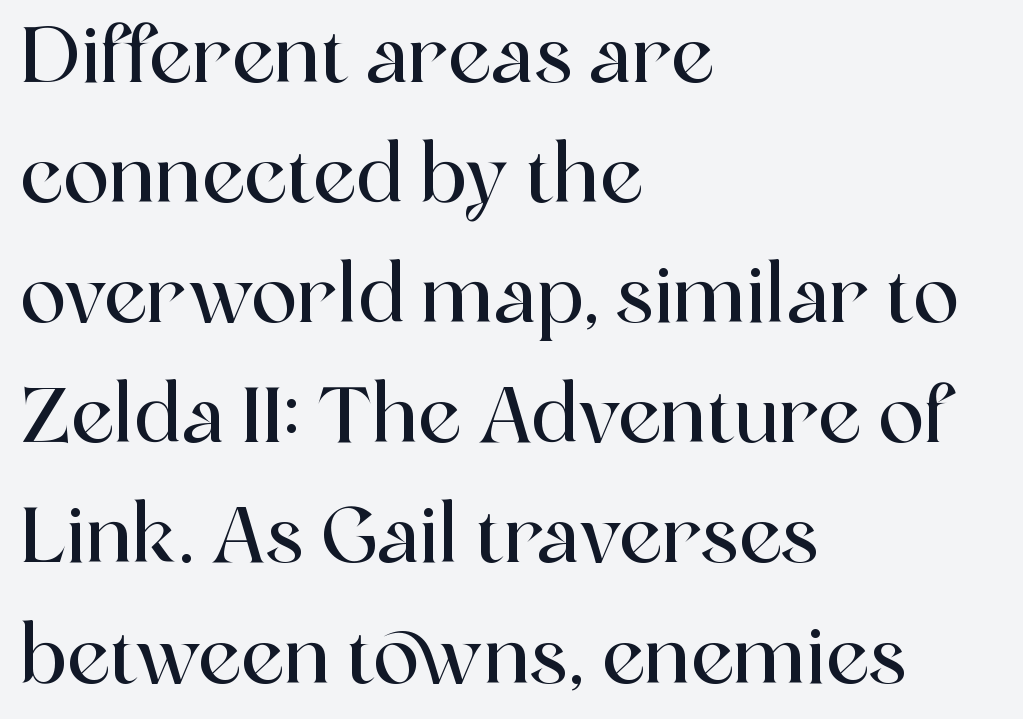
{"serif": "yes", "italic": "no", "width": "normal", "x_height": "medium", "monospaced": "no", "underline": "no", "align": "left", "line_spacing": "normal", "line_spacing_ratio": 1.56, "letter_spacing": "normal", "letter_spacing_em": 0.0, "glyph_px": 77}
